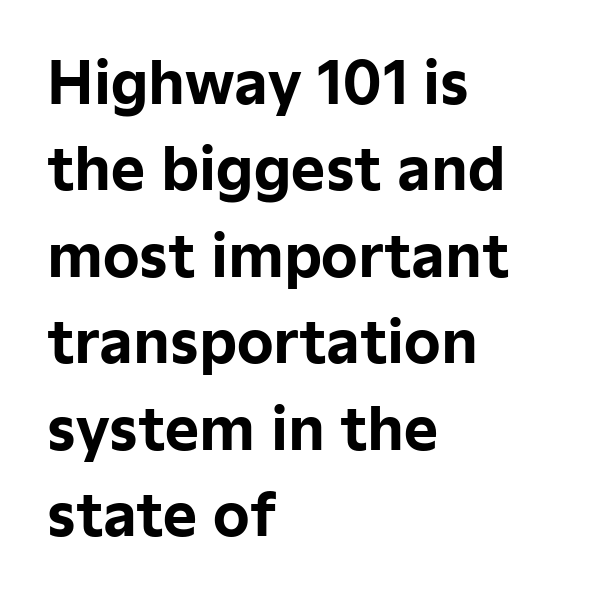
Q: Is the text bold? A: Yes.
Q: Is the text italic (slanted)? A: No, it is upright.
Q: Is the typeface a serif or a sans-serif typeface? A: Sans-serif.
Q: Is the text underlined? A: No.
Q: How is the paragraph aligned? A: Left-aligned.
Q: Is the spacing between letters normal or unusually wide? A: Normal.
Q: Is the spacing between lines tight, normal or loose? A: Normal.
Q: Width (condensed, normal, or wide)? A: Normal.
Q: Stroke contrast? A: Low.
Q: x-height? A: Medium.
Q: Monospaced? A: No.
